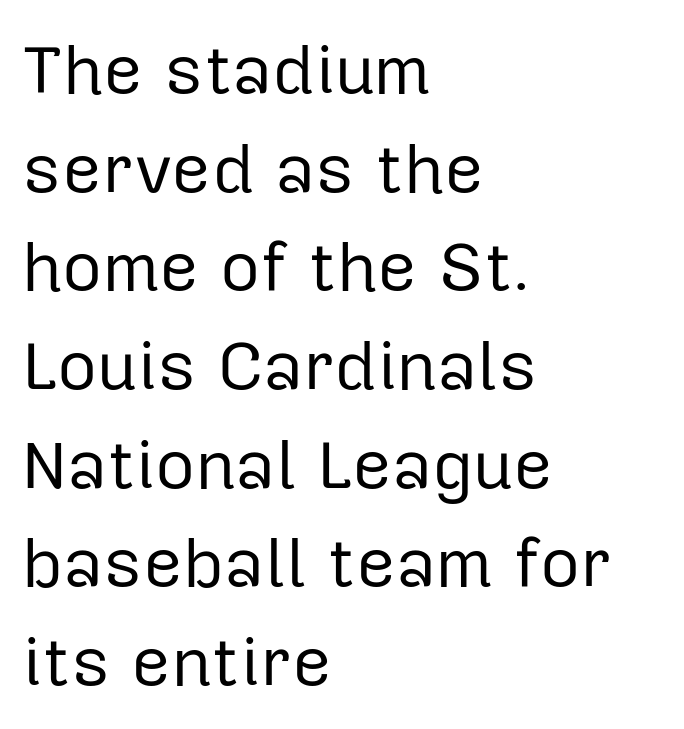
{"serif": "no", "italic": "no", "bold": "no", "weight": "regular", "width": "normal", "stroke_contrast": "low", "x_height": "medium", "monospaced": "no", "underline": "no", "align": "left", "line_spacing": "normal", "line_spacing_ratio": 1.43, "letter_spacing": "normal", "letter_spacing_em": 0.0, "glyph_px": 69}
